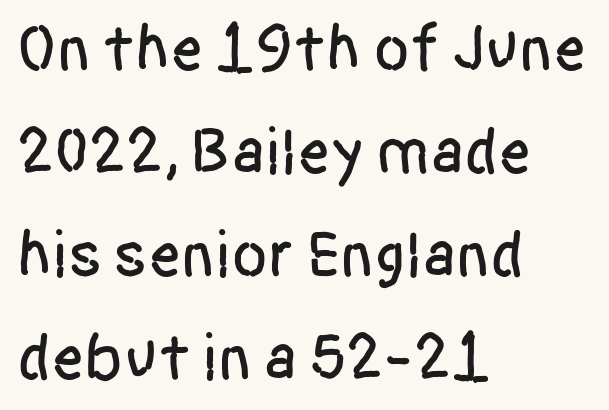
The passage shown has conventional tracking throughout. What's the leading like? Ordinary, nothing unusual. The rendering shows plain stroke endings on the letterforms — a sans-serif design. Ascenders rise straight up at ninety degrees. The face used here is proportionally spaced, like ordinary book or web type.
